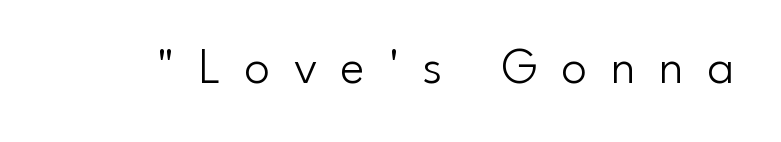
{"serif": "no", "italic": "no", "bold": "no", "weight": "light", "width": "normal", "stroke_contrast": "low", "x_height": "small", "monospaced": "no", "underline": "no", "letter_spacing": "wide", "letter_spacing_em": 0.46, "glyph_px": 51}
